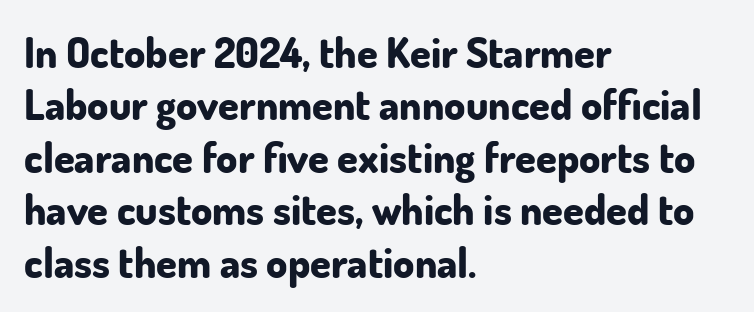
The image shows 42 px bold sans-serif type, upright; set left-aligned, normal line spacing (1.25x), normal letter spacing, not underlined; low stroke contrast and a small x-height.
